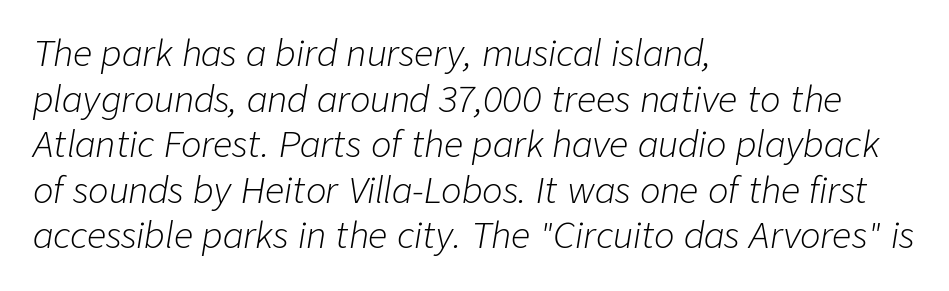
The image shows 34 px light type, italic (leaning right); set left-aligned, normal line spacing (1.34x), normal letter spacing, not underlined; low stroke contrast and a medium x-height.
